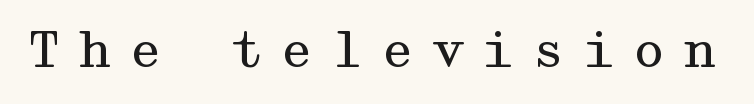
The image shows 49 px regular-weight, wide serif type, upright; set unusually wide letter spacing (+0.33 em), not underlined; medium stroke contrast and a medium x-height.
